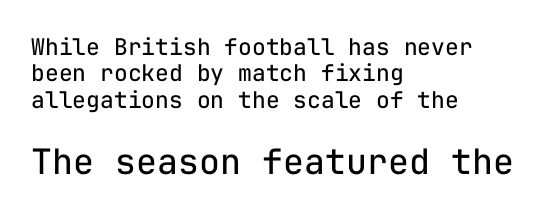
Q: Is the text bold? A: No.
Q: Is the text italic (slanted)? A: No, it is upright.
Q: Is the typeface a serif or a sans-serif typeface? A: Sans-serif.
Q: Is the text underlined? A: No.
Q: How is the paragraph aligned? A: Left-aligned.
Q: Is the spacing between letters normal or unusually wide? A: Normal.
Q: Is the spacing between lines tight, normal or loose? A: Tight.
Q: Which block of text is set in a larger size, the first (top) or the second (bottom)? A: The second (bottom) one.
Q: Width (condensed, normal, or wide)? A: Normal.
Q: Stroke contrast? A: Low.
Q: x-height? A: Medium.
Q: Monospaced? A: Yes.
